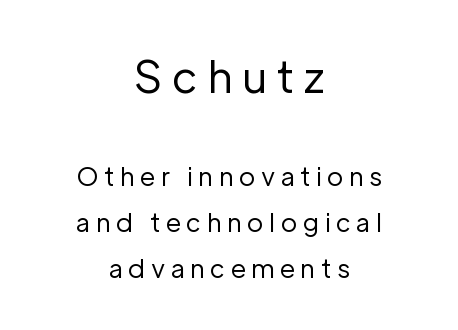
The face used here is proportionally spaced, like ordinary book or web type. Spacing between characters has been opened up far beyond the box default. Reading down the block, each line starts at a different indent, mirrored at its end. Lines of text with bare space underneath. Posture: upright roman.
